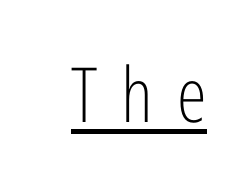
Ordinary non-slanted type is in use. Loose tracking; the words dissolve into strings of separated letters. Is this a fixed-width face? No — the glyphs have proportional, varying widths. I'd call this a sans setting — the letters go barefoot.
